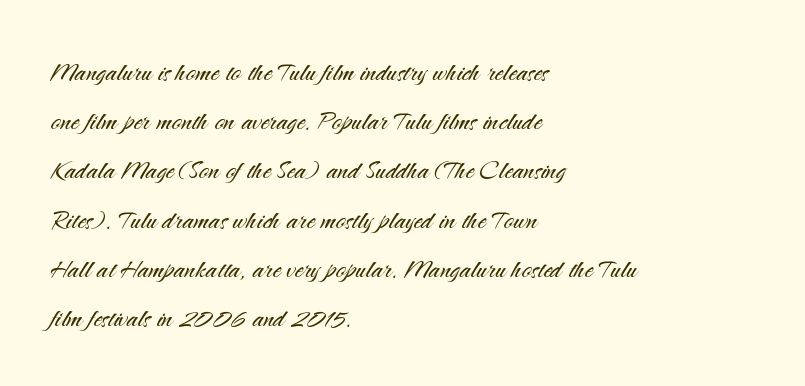
The image shows 33 px light sans-serif type; set left-aligned, normal line spacing (1.49x), normal letter spacing, not underlined; medium stroke contrast and a small x-height.
